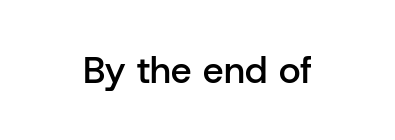
{"serif": "no", "italic": "no", "bold": "semi", "weight": "semibold", "width": "normal", "stroke_contrast": "low", "x_height": "medium", "monospaced": "no", "underline": "no", "letter_spacing": "normal", "letter_spacing_em": 0.0, "glyph_px": 37}
